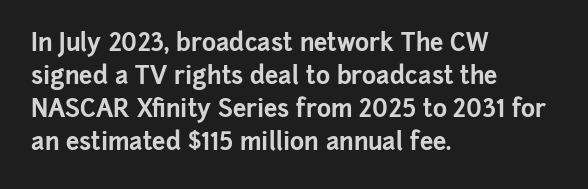
{"italic": "no", "bold": "yes", "underline": "no", "align": "left", "line_spacing": "normal", "line_spacing_ratio": 1.38, "letter_spacing": "normal", "letter_spacing_em": 0.0, "glyph_px": 24}
